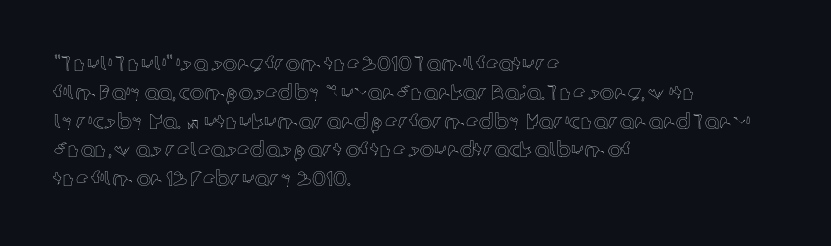
The compositor pushed each line to the left boundary. The strip under each line holds only bare page. When letters stand straight like this, we call the style roman or upright. Letter spacing: default. In terms of leading, this rendering sits right in the middle.
